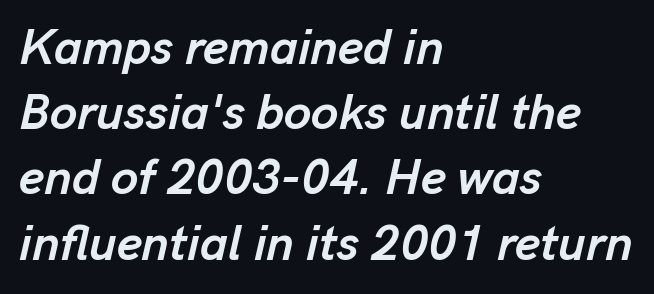
The image shows 49 px semibold type, italic (leaning right); set left-aligned, normal line spacing (1.33x), normal letter spacing, not underlined; low stroke contrast and a medium x-height.
